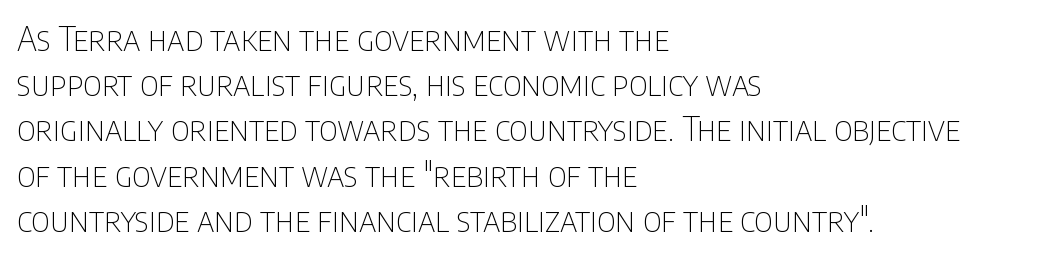
{"serif": "no", "italic": "no", "bold": "no", "weight": "thin", "width": "condensed", "stroke_contrast": "low", "x_height": "large", "monospaced": "no", "underline": "no", "align": "left", "line_spacing": "normal", "line_spacing_ratio": 1.37, "letter_spacing": "normal", "letter_spacing_em": 0.0, "glyph_px": 33}
